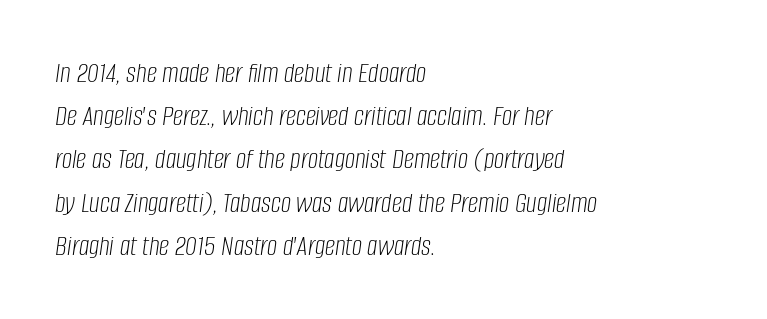
The image shows 29 px light, condensed type, italic (leaning right); set left-aligned, normal line spacing (1.49x), normal letter spacing, not underlined; low stroke contrast and a large x-height.
